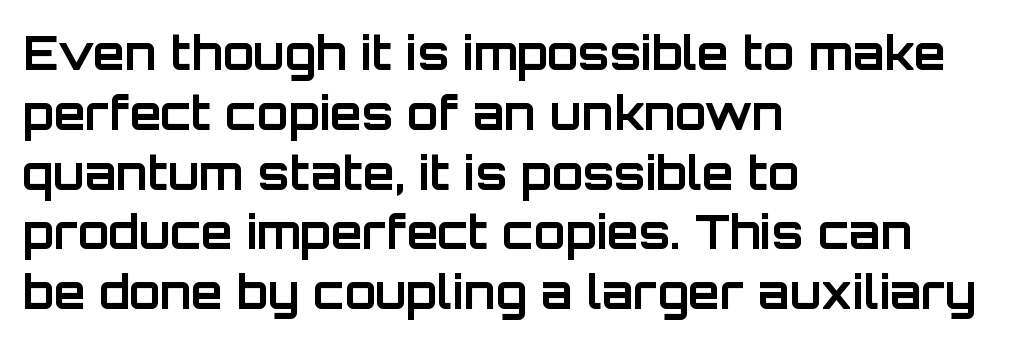
The image shows 46 px bold sans-serif type, upright; set left-aligned, normal line spacing (1.3x), normal letter spacing, not underlined; low stroke contrast and a large x-height.
